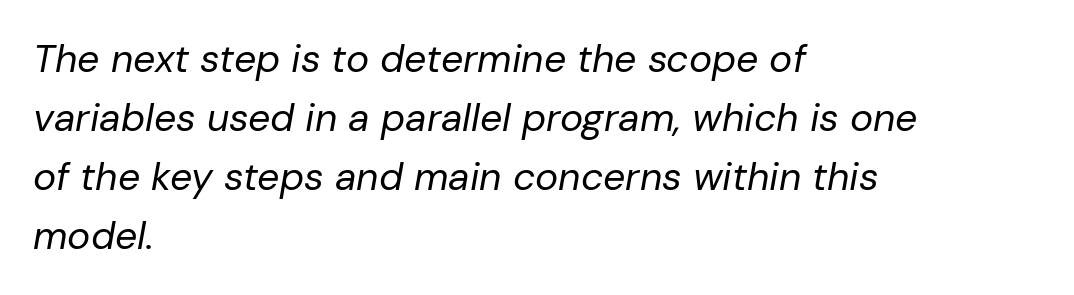
{"italic": "yes", "lean": "right", "slant_degrees": 10, "bold": "no", "weight": "regular", "width": "normal", "stroke_contrast": "low", "x_height": "medium", "monospaced": "no", "underline": "no", "align": "left", "line_spacing": "normal", "line_spacing_ratio": 1.51, "letter_spacing": "normal", "letter_spacing_em": 0.0, "glyph_px": 39}
